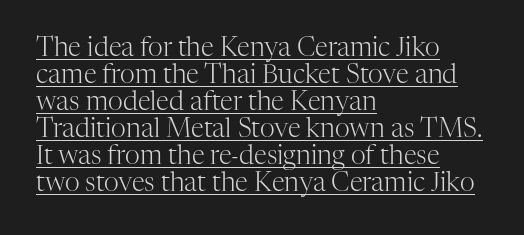
{"italic": "no", "bold": "no", "underline": "yes", "align": "left", "line_spacing": "tight", "line_spacing_ratio": 1.04, "letter_spacing": "normal", "letter_spacing_em": 0.0, "glyph_px": 26}
